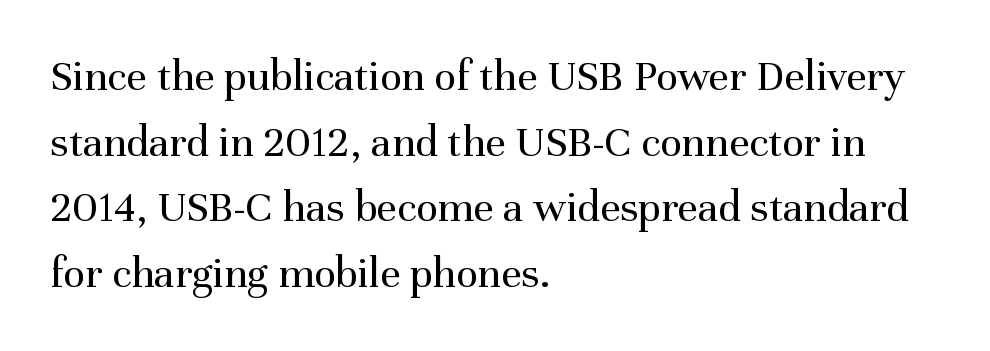
The image shows 45 px regular-weight serif type, upright; set left-aligned, normal line spacing (1.46x), normal letter spacing, not underlined; medium stroke contrast and a medium x-height.
